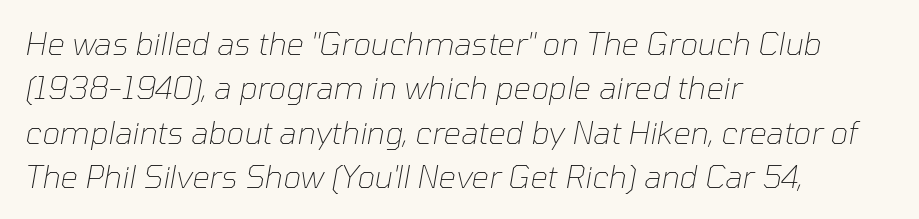
Successive baselines arrive at the customary interval. Italic? Definitely — the glyphs are oblique. The compositor pushed each line to the left boundary. Default kerning and tracking; the words read as compact shapes.
